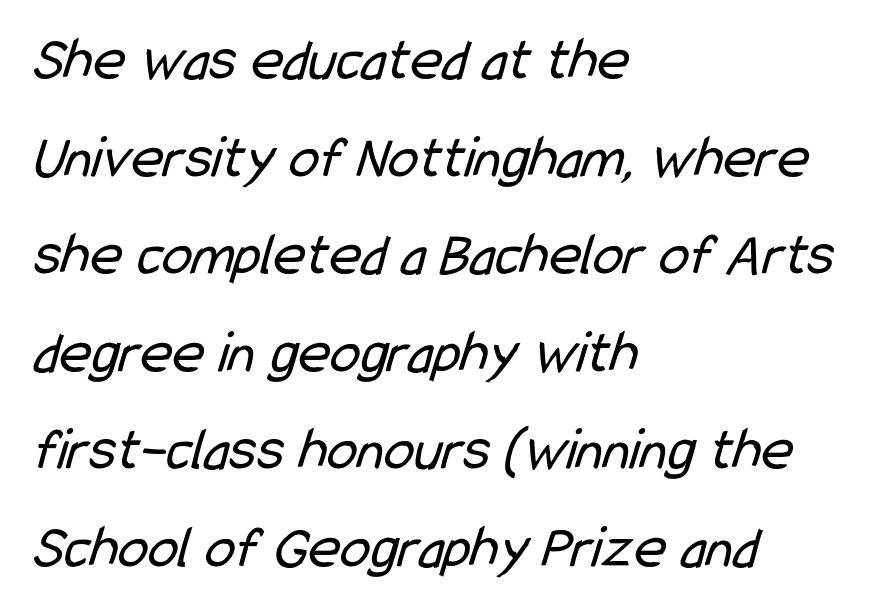
The image shows 61 px regular-weight, condensed sans-serif type; set left-aligned, normal line spacing (1.6x), normal letter spacing, not underlined; low stroke contrast and a medium x-height.
